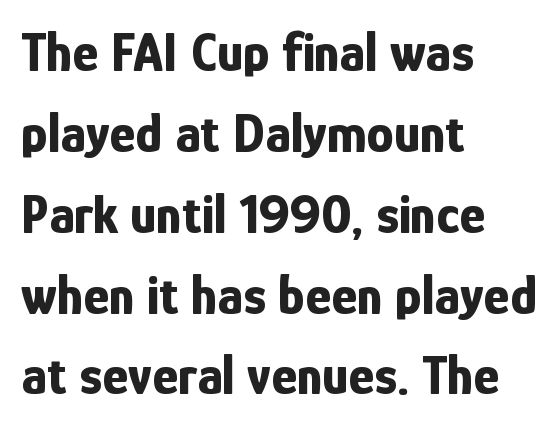
{"serif": "no", "italic": "no", "bold": "yes", "weight": "bold", "width": "condensed", "stroke_contrast": "low", "x_height": "medium", "monospaced": "no", "underline": "no", "align": "left", "line_spacing": "normal", "line_spacing_ratio": 1.47, "letter_spacing": "normal", "letter_spacing_em": 0.0, "glyph_px": 55}
